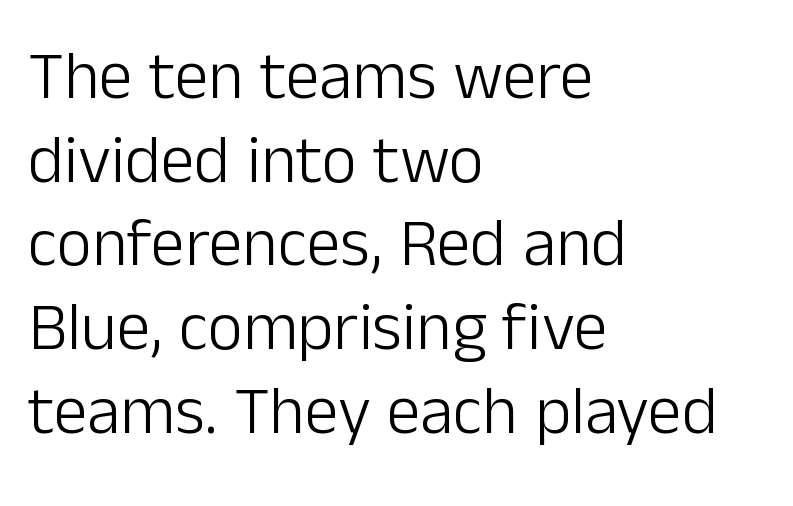
Serifs: no, the terminals of the letterforms are clean. Character widths vary here, with narrow letters taking less room than wide ones. Characters follow at the spacing the type designer built in. Designer's note — italics off, roman on. The zone under the glyphs is completely vacant. Letters have the restrained weight of plain body copy at most.
